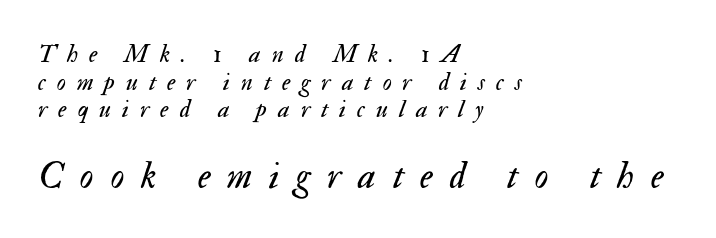
The image shows 38 px regular-weight type, italic (leaning right); set left-aligned, tight line spacing (1.11x), unusually wide letter spacing (+0.44 em), not underlined; the second (bottom) block is 1.52x larger; medium stroke contrast and a small x-height.
